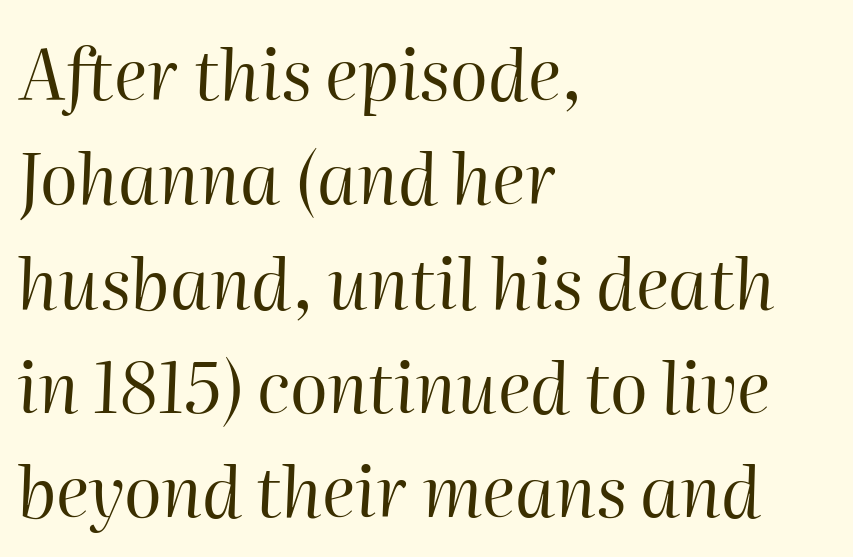
Q: Is the text bold? A: No.
Q: Is the text italic (slanted)? A: Yes, it leans right by about 2 degrees.
Q: Is the text underlined? A: No.
Q: How is the paragraph aligned? A: Left-aligned.
Q: Is the spacing between letters normal or unusually wide? A: Normal.
Q: Is the spacing between lines tight, normal or loose? A: Normal.
Q: Width (condensed, normal, or wide)? A: Normal.
Q: Stroke contrast? A: High.
Q: x-height? A: Medium.
Q: Monospaced? A: No.
